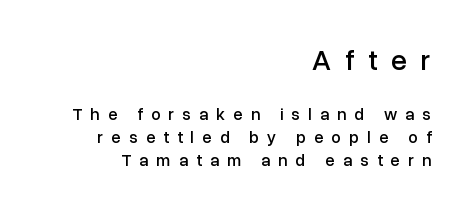
The image shows 29 px sans-serif type, upright; set right-aligned, normal line spacing (1.35x), unusually wide letter spacing (+0.48 em), not underlined; the first (top) block is 1.71x larger; low stroke contrast and a medium x-height.
